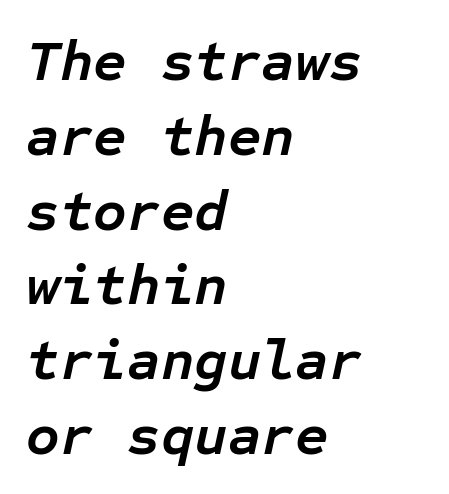
Short and long lines alike share a common starting point at left. If you measured baseline to baseline, you'd find a middling distance. Italic? Definitely — the glyphs are oblique. How are the letters spaced? Ordinarily, with no added tracking.
